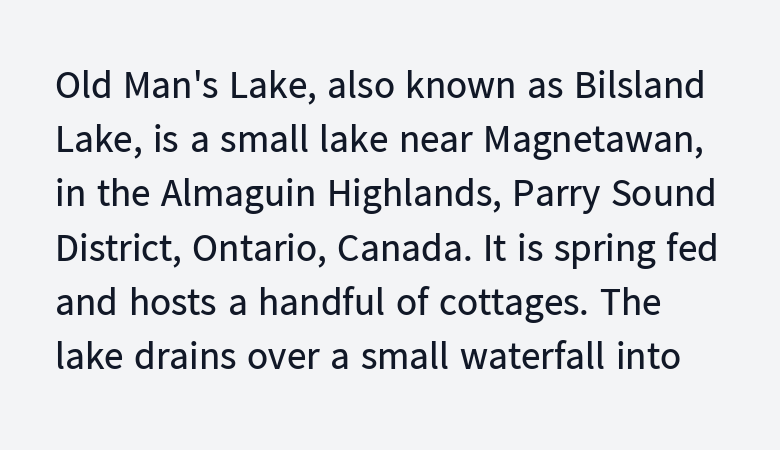
The image shows 39 px regular-weight sans-serif type, upright; set normal line spacing (1.39x), normal letter spacing, not underlined; low stroke contrast and a medium x-height.
